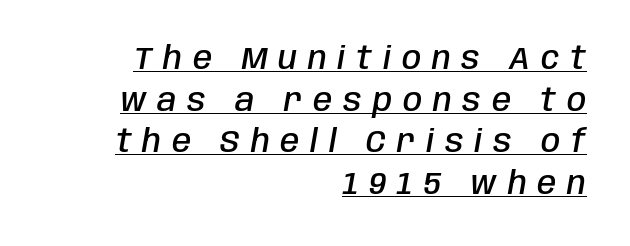
Short note: letters widely spaced. The sample has been set in demibold, a notch under bold. The glyphs are accompanied by a horizontal stroke just below them. Caption: multi-line text, flush right, ragged left. Line spacing here is normal. Proportional: the letters do not fall into vertical columns.
